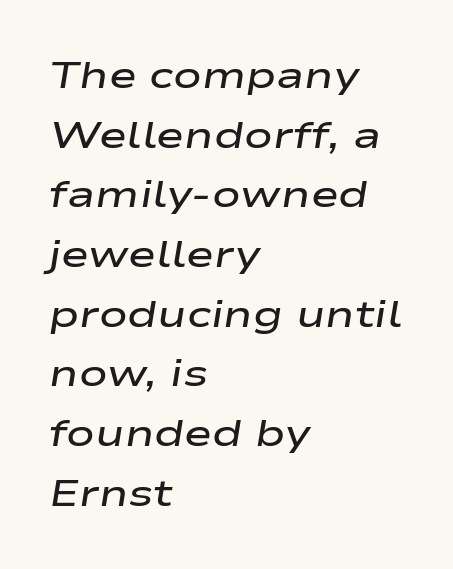
{"italic": "yes", "lean": "right", "slant_degrees": 9, "bold": "semi", "weight": "semibold", "width": "wide", "stroke_contrast": "low", "x_height": "medium", "monospaced": "no", "underline": "no", "align": "left", "line_spacing": "normal", "line_spacing_ratio": 1.57, "letter_spacing": "normal", "letter_spacing_em": 0.0, "glyph_px": 38}
